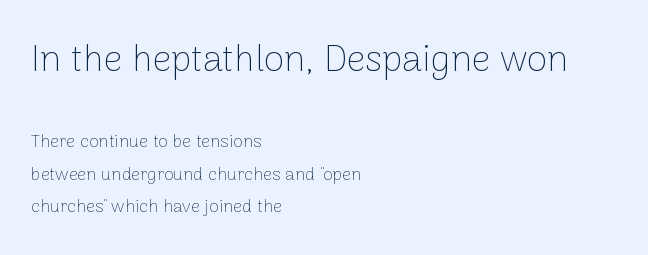
Q: Is the text bold? A: No.
Q: Is the text italic (slanted)? A: No, it is upright.
Q: Is the typeface a serif or a sans-serif typeface? A: Sans-serif.
Q: Is the text underlined? A: No.
Q: How is the paragraph aligned? A: Left-aligned.
Q: Is the spacing between letters normal or unusually wide? A: Normal.
Q: Which block of text is set in a larger size, the first (top) or the second (bottom)? A: The first (top) one.
Q: Width (condensed, normal, or wide)? A: Normal.
Q: Stroke contrast? A: Low.
Q: x-height? A: Medium.
Q: Monospaced? A: No.
